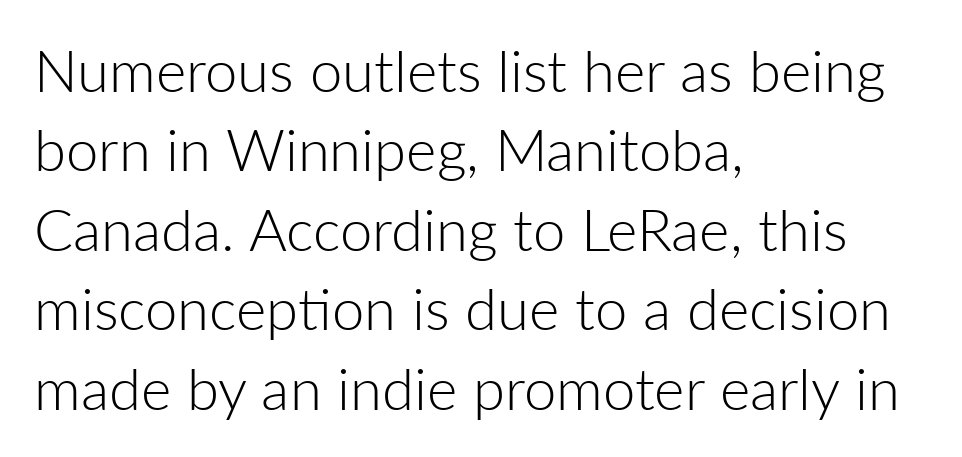
{"serif": "no", "italic": "no", "bold": "no", "weight": "light", "width": "normal", "stroke_contrast": "low", "x_height": "medium", "monospaced": "no", "underline": "no", "align": "left", "line_spacing": "normal", "line_spacing_ratio": 1.37, "letter_spacing": "normal", "letter_spacing_em": 0.0, "glyph_px": 58}
